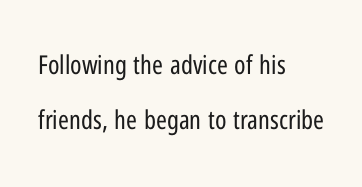
{"italic": "no", "bold": "no", "underline": "no", "align": "left", "line_spacing": "loose", "line_spacing_ratio": 2.11, "letter_spacing": "normal", "letter_spacing_em": 0.0, "glyph_px": 26}
